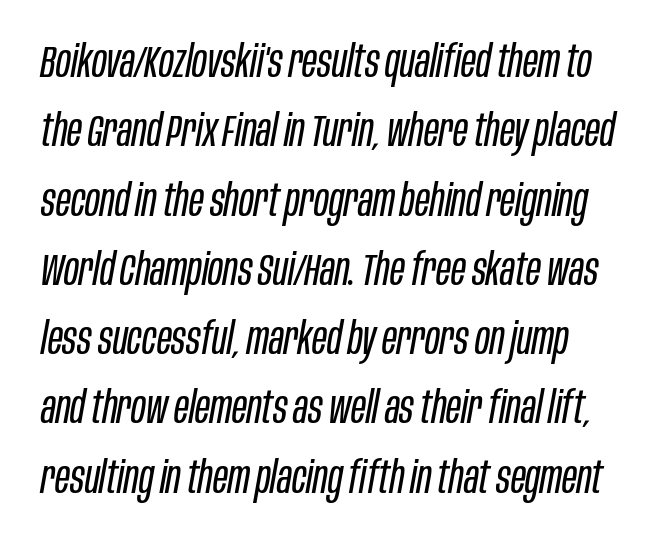
Q: Is the text bold? A: No.
Q: Is the text italic (slanted)? A: Yes, it leans right by about 10 degrees.
Q: Is the text underlined? A: No.
Q: Is the spacing between letters normal or unusually wide? A: Normal.
Q: Is the spacing between lines tight, normal or loose? A: Normal.
Q: Width (condensed, normal, or wide)? A: Condensed.
Q: Stroke contrast? A: Low.
Q: x-height? A: Large.
Q: Monospaced? A: No.
